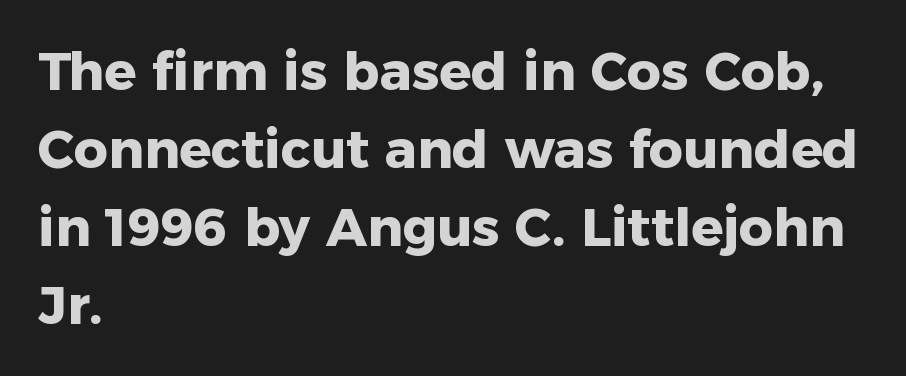
Q: Is the text bold? A: Yes.
Q: Is the text italic (slanted)? A: No, it is upright.
Q: Is the typeface a serif or a sans-serif typeface? A: Sans-serif.
Q: Is the text underlined? A: No.
Q: How is the paragraph aligned? A: Left-aligned.
Q: Is the spacing between letters normal or unusually wide? A: Normal.
Q: Is the spacing between lines tight, normal or loose? A: Normal.
Q: Width (condensed, normal, or wide)? A: Normal.
Q: Stroke contrast? A: Low.
Q: x-height? A: Medium.
Q: Monospaced? A: No.
